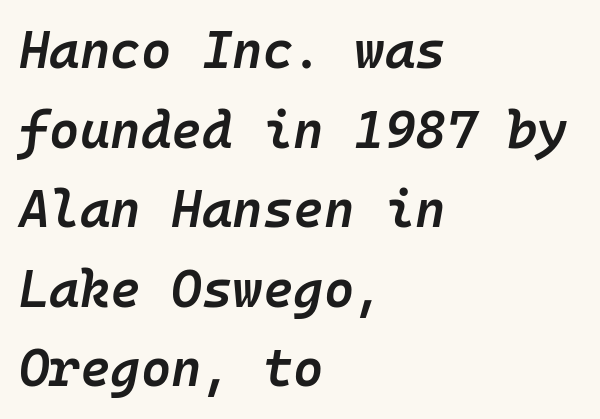
{"italic": "yes", "lean": "right", "slant_degrees": 10, "bold": "semi", "weight": "semibold", "width": "normal", "stroke_contrast": "low", "x_height": "medium", "monospaced": "yes", "underline": "no", "align": "left", "line_spacing": "normal", "line_spacing_ratio": 1.53, "letter_spacing": "normal", "letter_spacing_em": 0.0, "glyph_px": 52}
